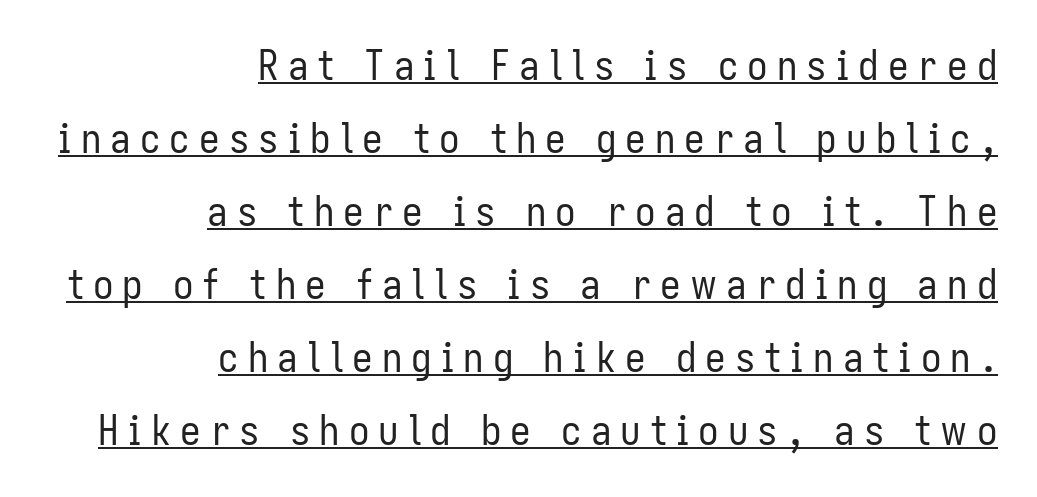
{"serif": "no", "italic": "no", "bold": "no", "weight": "regular", "width": "condensed", "stroke_contrast": "low", "x_height": "medium", "monospaced": "no", "underline": "yes", "align": "right", "line_spacing_ratio": 1.78, "letter_spacing": "wide", "letter_spacing_em": 0.22, "glyph_px": 41}
